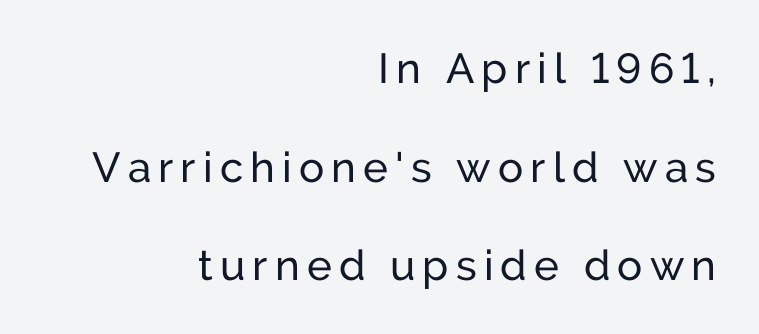
When letters stand straight like this, we call the style roman or upright. Weight class: somewhere from thin through regular. Spacing verdict: proportional, widths tailored to each character. The ragged edge is on the left, which tells us the setting is flush right.
